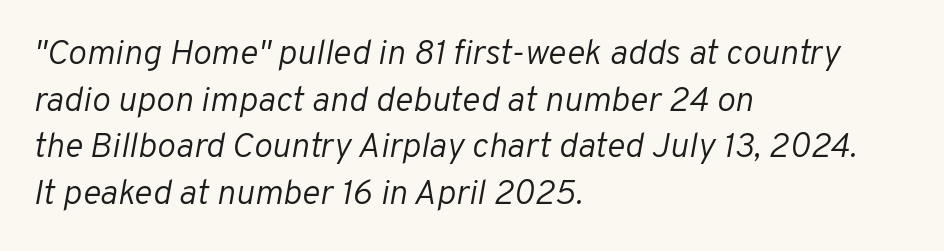
{"italic": "yes", "lean": "right", "slant_degrees": 10, "bold": "no", "weight": "light", "width": "normal", "stroke_contrast": "low", "x_height": "medium", "monospaced": "no", "underline": "no", "align": "left", "line_spacing": "normal", "line_spacing_ratio": 1.33, "letter_spacing": "normal", "letter_spacing_em": 0.0, "glyph_px": 35}
